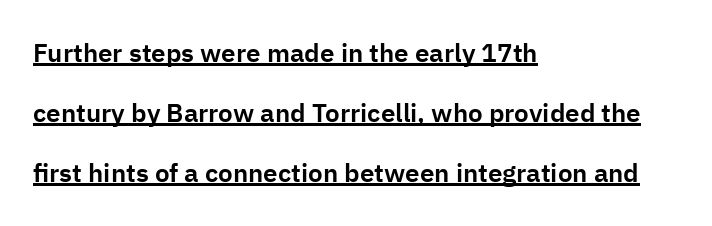
Regarding leading, the lines here are spaced well apart. The letters stand upright; this is a roman face. All the whitespace from short lines collects on the right. Has an underline been added? It has. No extra tracking has been applied to these lines.
